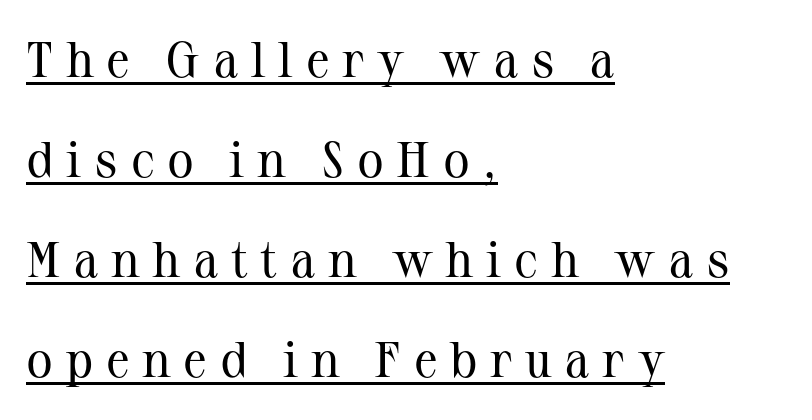
{"serif": "yes", "italic": "no", "bold": "no", "weight": "regular", "width": "normal", "stroke_contrast": "medium", "x_height": "medium", "monospaced": "no", "underline": "yes", "align": "left", "line_spacing": "loose", "line_spacing_ratio": 2.0, "letter_spacing": "wide", "letter_spacing_em": 0.25, "glyph_px": 50}
